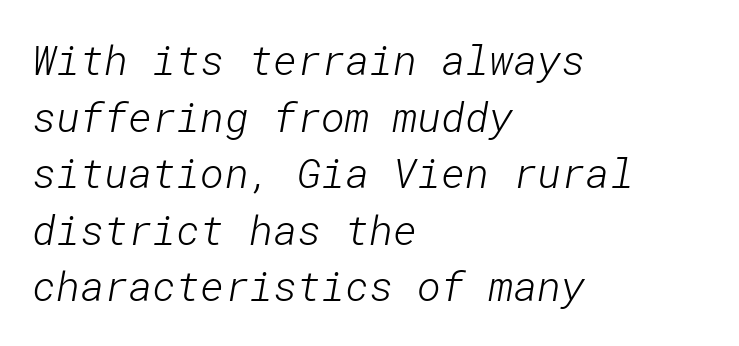
Alignment: flush left. Letter spacing: default. Stroke mass is kept to a normal reading level or below. Examine the stroke ends and you'll find no serifs. The lines sit at an ordinary, default distance from one another. Honestly, there is no underline to notice here at all.
